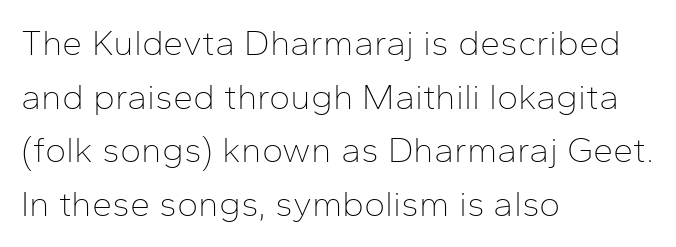
The image shows 36 px thin sans-serif type, upright; set left-aligned, normal line spacing (1.49x), normal letter spacing, not underlined; low stroke contrast and a medium x-height.
